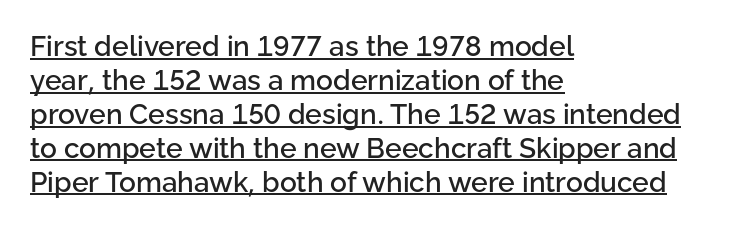
Q: Is the text italic (slanted)? A: No, it is upright.
Q: Is the typeface a serif or a sans-serif typeface? A: Sans-serif.
Q: Is the text underlined? A: Yes.
Q: How is the paragraph aligned? A: Left-aligned.
Q: Is the spacing between letters normal or unusually wide? A: Normal.
Q: Width (condensed, normal, or wide)? A: Normal.
Q: Stroke contrast? A: Low.
Q: x-height? A: Medium.
Q: Monospaced? A: No.
